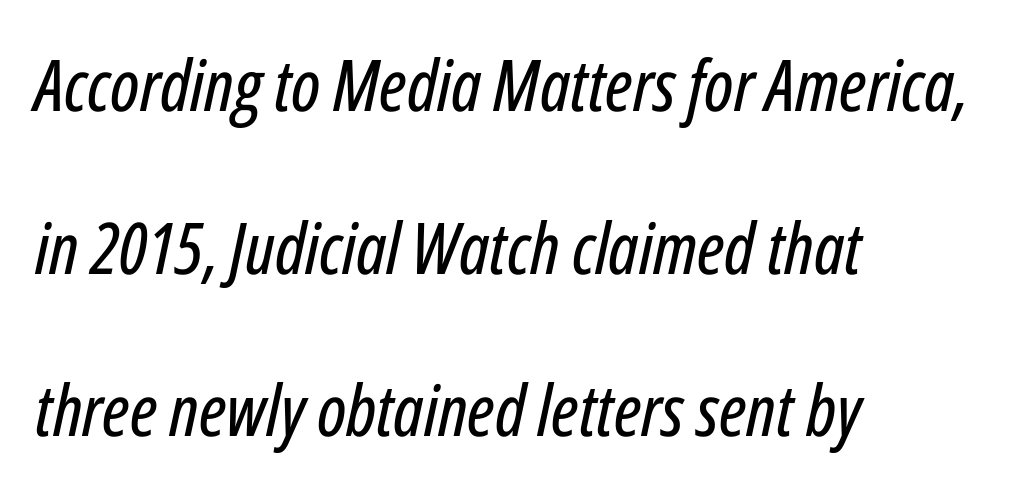
{"italic": "yes", "lean": "right", "slant_degrees": 12, "width": "condensed", "stroke_contrast": "low", "x_height": "medium", "monospaced": "no", "underline": "no", "align": "left", "line_spacing": "loose", "line_spacing_ratio": 2.29, "letter_spacing": "normal", "letter_spacing_em": 0.0, "glyph_px": 71}
